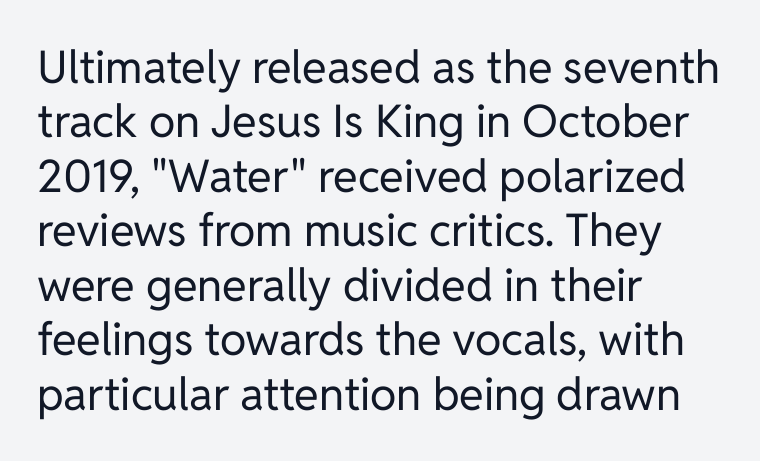
Q: Is the text bold? A: No.
Q: Is the text italic (slanted)? A: No, it is upright.
Q: Is the typeface a serif or a sans-serif typeface? A: Sans-serif.
Q: Is the text underlined? A: No.
Q: How is the paragraph aligned? A: Left-aligned.
Q: Is the spacing between letters normal or unusually wide? A: Normal.
Q: Width (condensed, normal, or wide)? A: Normal.
Q: Stroke contrast? A: Low.
Q: x-height? A: Medium.
Q: Monospaced? A: No.
